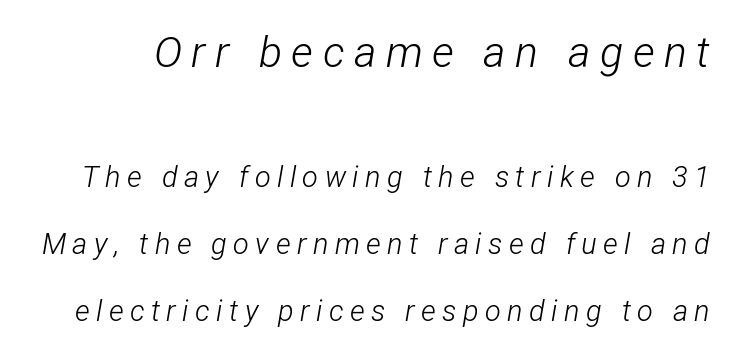
{"italic": "yes", "lean": "right", "slant_degrees": 12, "bold": "no", "weight": "light", "width": "condensed", "stroke_contrast": "low", "x_height": "medium", "monospaced": "no", "underline": "no", "line_spacing": "loose", "line_spacing_ratio": 2.3, "letter_spacing": "wide", "letter_spacing_em": 0.22, "larger_block": "first", "size_ratio": 1.48, "glyph_px": 43}
